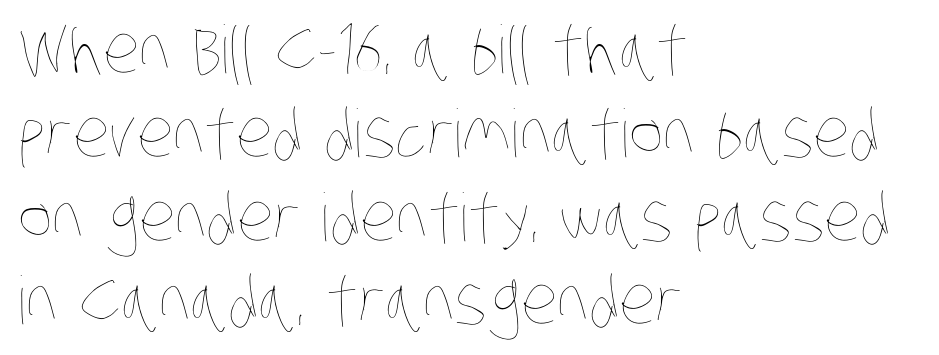
Q: Is the text bold? A: No.
Q: Is the text underlined? A: No.
Q: How is the paragraph aligned? A: Left-aligned.
Q: Is the spacing between letters normal or unusually wide? A: Normal.
Q: Is the spacing between lines tight, normal or loose? A: Normal.
Q: Width (condensed, normal, or wide)? A: Condensed.
Q: Stroke contrast? A: Low.
Q: x-height? A: Large.
Q: Monospaced? A: No.
